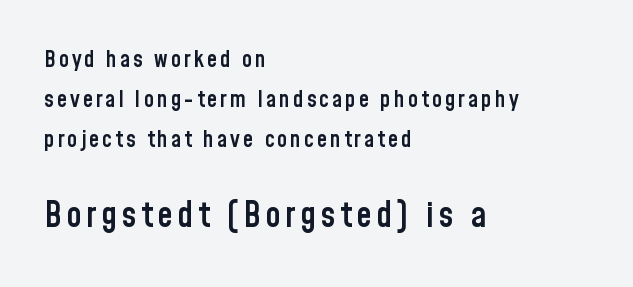
The image shows 35 px semibold, condensed sans-serif type, upright; set left-aligned, line spacing 1.74x, not underlined; the second (bottom) block is 1.52x larger; low stroke contrast and a medium x-height.
